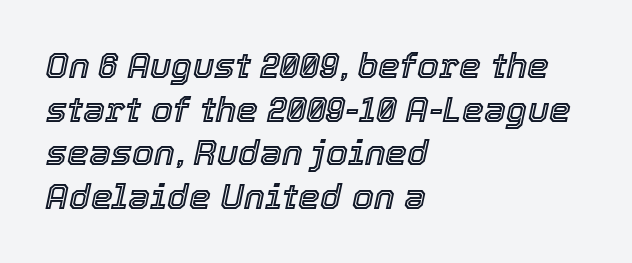
Each row of text sits above clean, open space. Emphasis-style slanted type is in use. The face used here is rendered with its standard letterfit. Looks like regular typesetting: each glyph gets only the width it needs.
